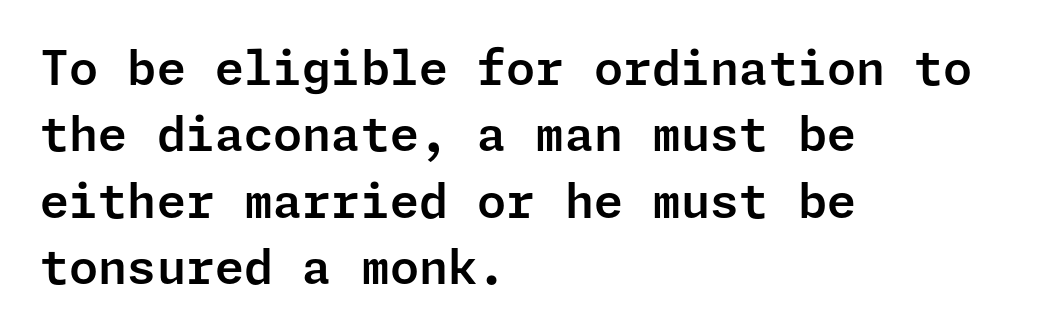
Q: Is the text italic (slanted)? A: No, it is upright.
Q: Is the typeface a serif or a sans-serif typeface? A: Sans-serif.
Q: Is the text underlined? A: No.
Q: How is the paragraph aligned? A: Left-aligned.
Q: Is the spacing between letters normal or unusually wide? A: Normal.
Q: Is the spacing between lines tight, normal or loose? A: Normal.
Q: Width (condensed, normal, or wide)? A: Normal.
Q: Stroke contrast? A: Low.
Q: x-height? A: Medium.
